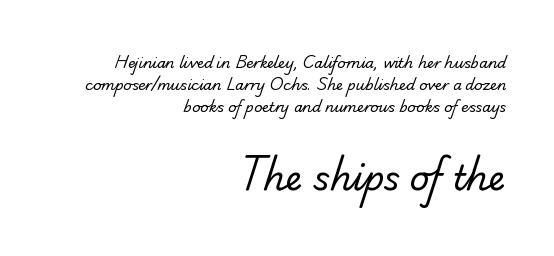
The image shows 34 px regular-weight sans-serif type; set right-aligned, normal line spacing (1.56x), normal letter spacing, not underlined; the second (bottom) block is 2.43x larger; low stroke contrast and a small x-height.
